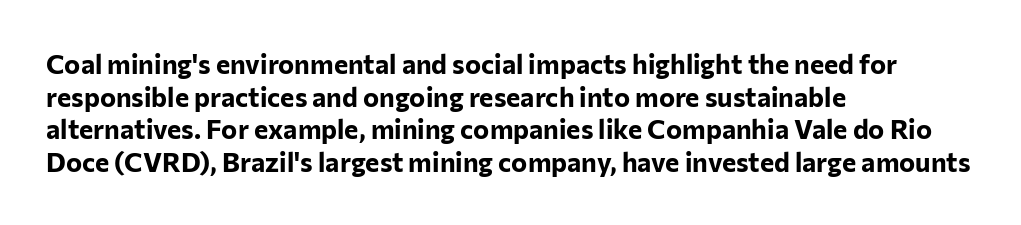
Q: Is the text bold? A: Yes.
Q: Is the text italic (slanted)? A: No, it is upright.
Q: Is the text underlined? A: No.
Q: How is the paragraph aligned? A: Left-aligned.
Q: Is the spacing between letters normal or unusually wide? A: Normal.
